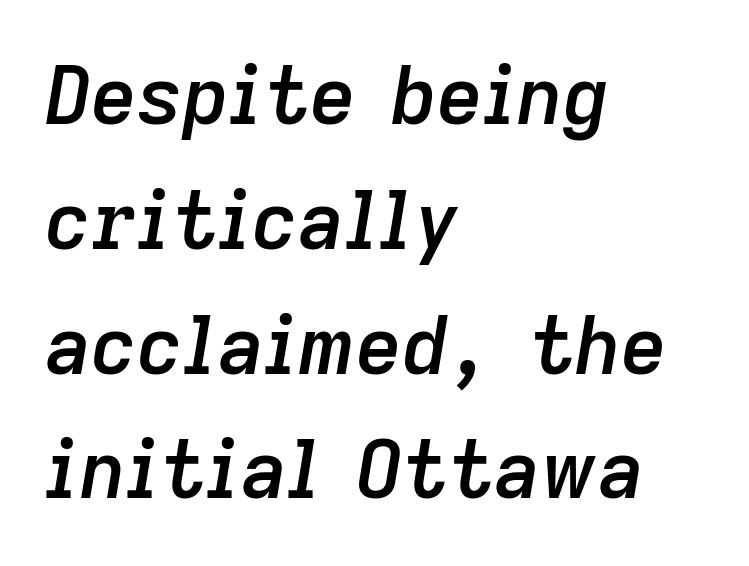
{"italic": "yes", "lean": "right", "slant_degrees": 9, "bold": "semi", "weight": "semibold", "width": "normal", "stroke_contrast": "low", "x_height": "medium", "monospaced": "no", "underline": "no", "align": "left", "line_spacing": "normal", "line_spacing_ratio": 1.56, "letter_spacing": "normal", "letter_spacing_em": 0.0, "glyph_px": 80}
